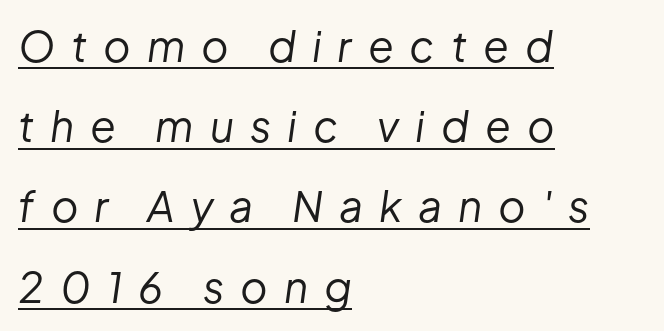
The typography opts for an oblique posture over an upright one. Spacing verdict: proportional, widths tailored to each character. These lines have a slow, spaced-out rhythm from letter to letter. The rendering uses the underline text-decoration.
